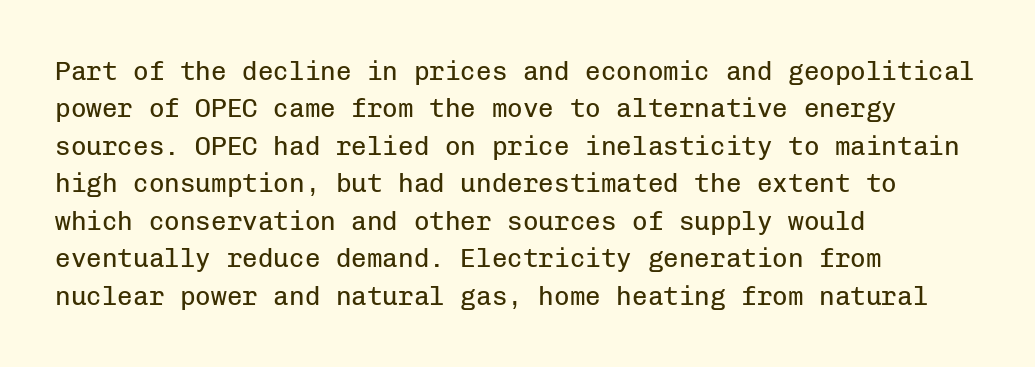
Q: Is the text bold? A: No.
Q: Is the text italic (slanted)? A: No, it is upright.
Q: Is the text underlined? A: No.
Q: How is the paragraph aligned? A: Left-aligned.
Q: Is the spacing between letters normal or unusually wide? A: Normal.
Q: Is the spacing between lines tight, normal or loose? A: Normal.
